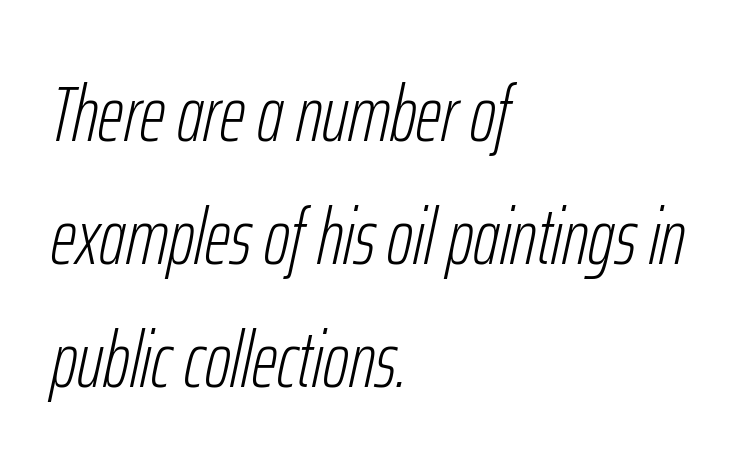
Q: Is the text bold? A: No.
Q: Is the text italic (slanted)? A: Yes, it leans right by about 12 degrees.
Q: Is the text underlined? A: No.
Q: How is the paragraph aligned? A: Left-aligned.
Q: Is the spacing between letters normal or unusually wide? A: Normal.
Q: Is the spacing between lines tight, normal or loose? A: Normal.
Q: Width (condensed, normal, or wide)? A: Condensed.
Q: Stroke contrast? A: Low.
Q: x-height? A: Medium.
Q: Monospaced? A: No.
